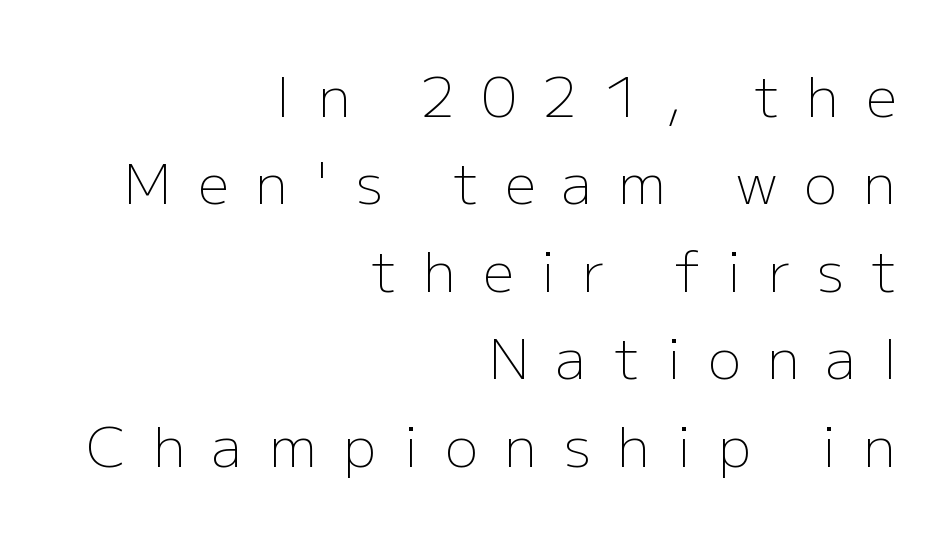
The line texture is sparse and dotted thanks to wide tracking. Note the varied advance widths — an 'i' is clearly narrower than an 'm'. This is the regular roman posture of the typeface. Observe the absence of serifs on each vertical stroke in this sample. Notice how the passage keeps a crisp vertical edge on the right only. How would I describe the line gaps? Plain and ordinary.
